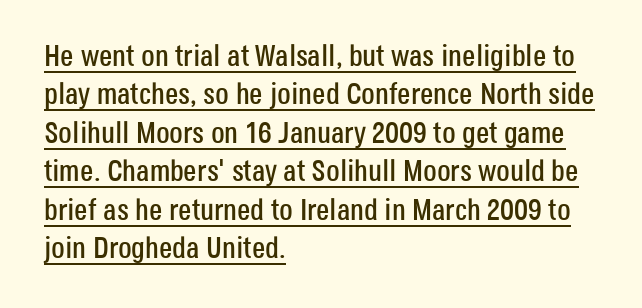
The image shows 30 px condensed sans-serif type, upright; set left-aligned, normal line spacing (1.28x), normal letter spacing, underlined; low stroke contrast and a large x-height.
